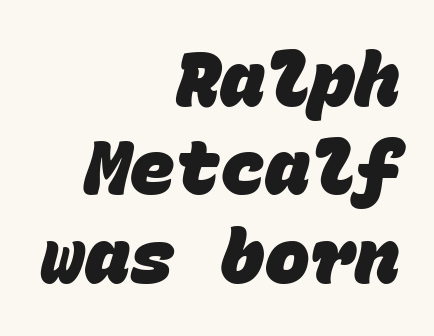
The image shows 75 px heavy sans-serif type, monospaced; set right-aligned, line spacing 1.18x, normal letter spacing, not underlined; low stroke contrast and a large x-height.
